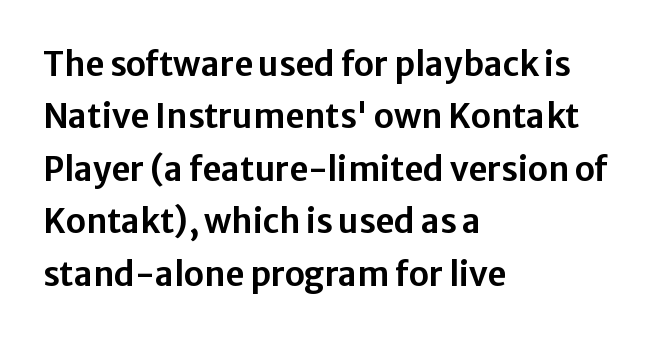
The image shows 33 px sans-serif type, upright; set left-aligned, normal line spacing (1.59x), normal letter spacing, not underlined; low stroke contrast and a medium x-height.
